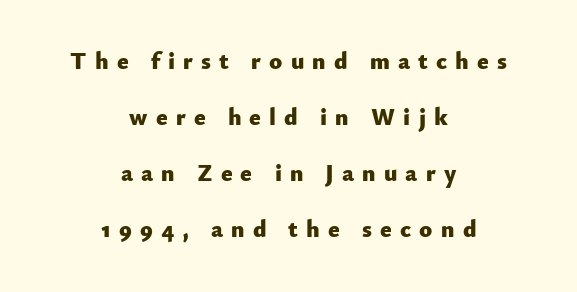
The vertical gap from one line to the next is large. Centered paragraph, ragged on both sides. As a designer I'd log this as weight 700, bold. Posture: upright roman. The type is letterspaced generously, with wide tracking. The passage shown is not underscored anywhere.
